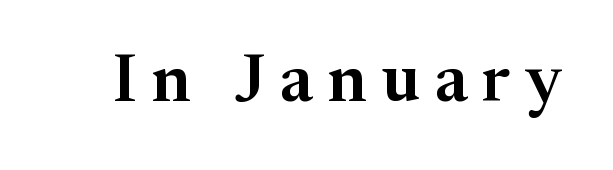
{"serif": "yes", "italic": "no", "width": "normal", "stroke_contrast": "medium", "x_height": "medium", "monospaced": "no", "underline": "no", "letter_spacing": "wide", "letter_spacing_em": 0.22, "glyph_px": 67}
